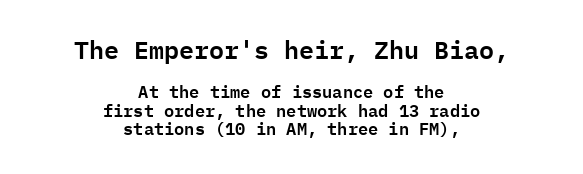
Q: Is the text italic (slanted)? A: No, it is upright.
Q: Is the text underlined? A: No.
Q: How is the paragraph aligned? A: Centered.
Q: Is the spacing between letters normal or unusually wide? A: Normal.
Q: Is the spacing between lines tight, normal or loose? A: Tight.
Q: Which block of text is set in a larger size, the first (top) or the second (bottom)? A: The first (top) one.
